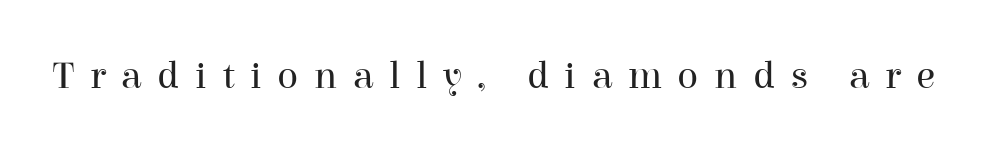
The font is comparable to plain body text, perhaps lighter. The glyphs are unaccompanied by any horizontal stroke below them. You could not count columns in this text — the font is proportionally spaced. Tall strokes in this sample are plumb rather than angled.
